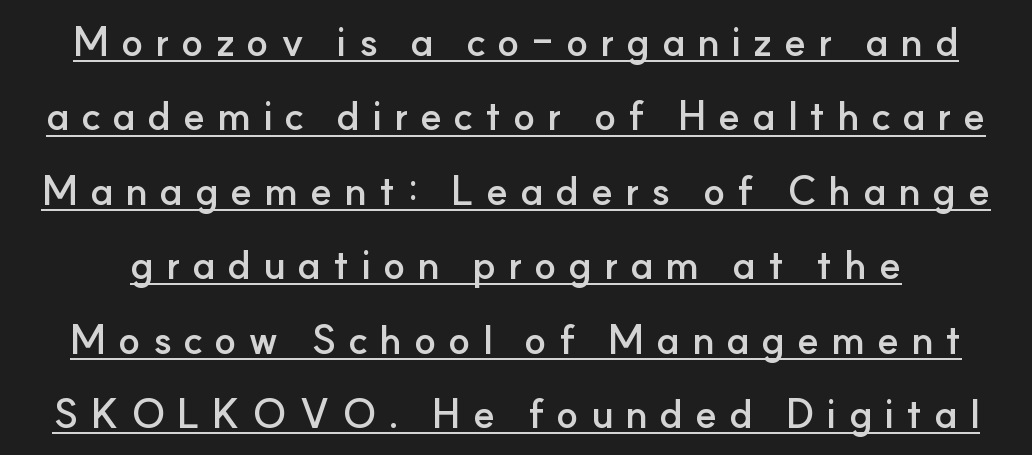
Q: Is the text bold? A: Yes.
Q: Is the text italic (slanted)? A: No, it is upright.
Q: Is the typeface a serif or a sans-serif typeface? A: Sans-serif.
Q: Is the text underlined? A: Yes.
Q: Is the spacing between letters normal or unusually wide? A: Unusually wide.
Q: Width (condensed, normal, or wide)? A: Normal.
Q: Stroke contrast? A: Low.
Q: x-height? A: Small.
Q: Monospaced? A: No.
